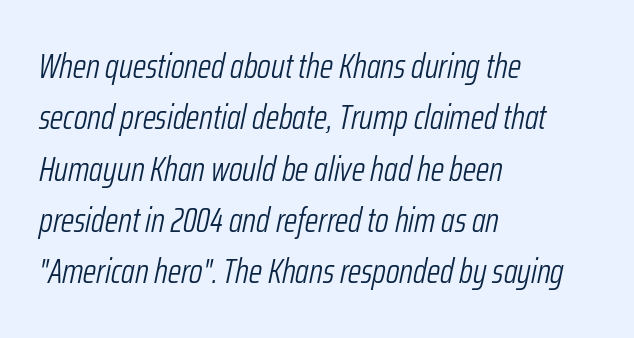
{"italic": "yes", "lean": "right", "slant_degrees": 12, "bold": "no", "weight": "light", "width": "condensed", "stroke_contrast": "low", "x_height": "medium", "monospaced": "no", "underline": "no", "align": "left", "line_spacing": "normal", "line_spacing_ratio": 1.51, "letter_spacing": "normal", "letter_spacing_em": 0.0, "glyph_px": 34}
